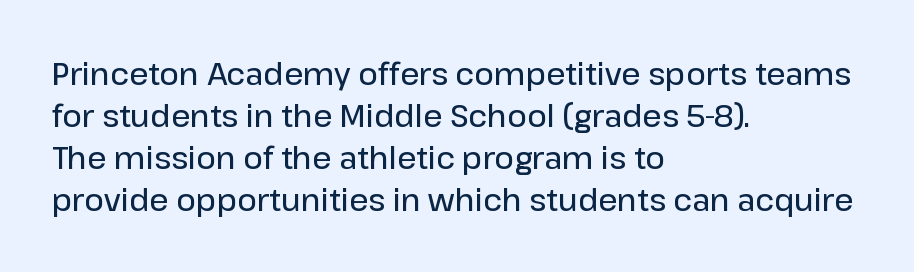
{"serif": "no", "italic": "no", "bold": "semi", "weight": "semibold", "width": "normal", "stroke_contrast": "low", "x_height": "medium", "monospaced": "no", "underline": "no", "align": "left", "line_spacing": "normal", "line_spacing_ratio": 1.4, "letter_spacing": "normal", "letter_spacing_em": 0.0, "glyph_px": 30}
